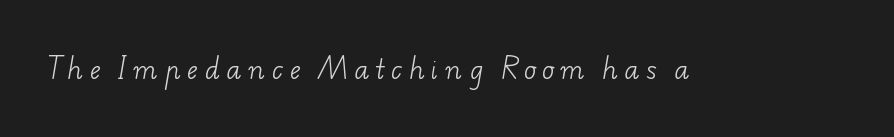
The image shows 25 px text type; set unusually wide letter spacing (+0.28 em), not underlined.
